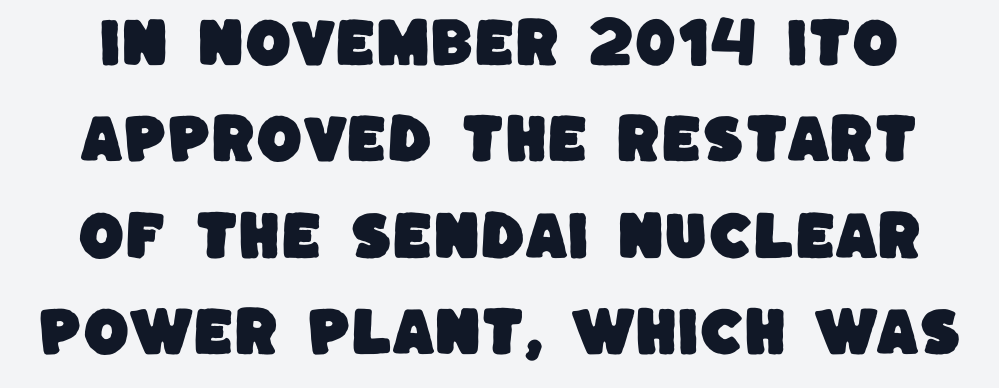
Look at the bottom of the vertical strokes: they stop flat, with no serifs. The foot of each line stays bare and open. Note the varied advance widths — an 'i' is clearly narrower than an 'm'. The letterforms sit shoulder to shoulder at normal distance.
